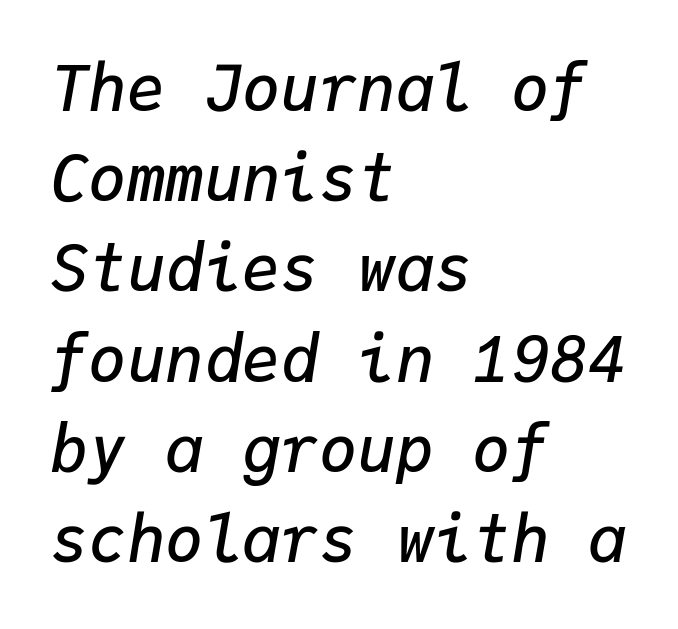
The image shows 64 px semibold type, italic (leaning right), monospaced; set left-aligned, normal line spacing (1.41x), normal letter spacing, not underlined; low stroke contrast and a medium x-height.
